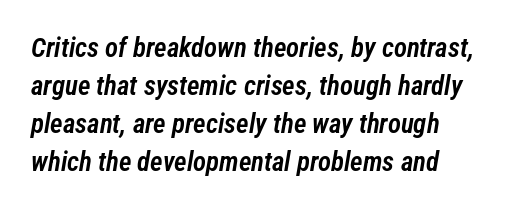
{"italic": "yes", "lean": "right", "slant_degrees": 12, "bold": "semi", "underline": "no", "line_spacing": "normal", "line_spacing_ratio": 1.41, "letter_spacing": "normal", "letter_spacing_em": 0.0, "glyph_px": 27}
